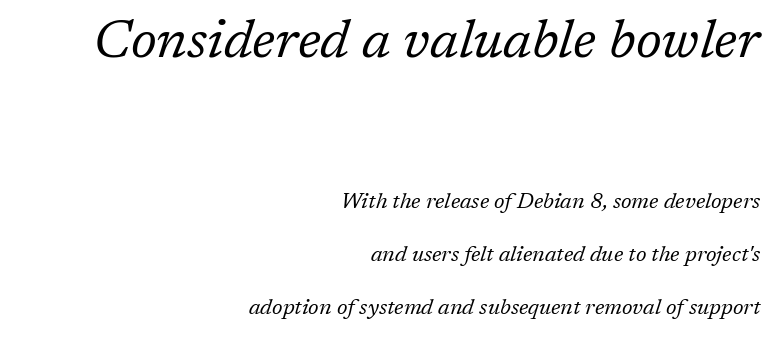
The image shows 54 px regular-weight serif type, italic (leaning right); set right-aligned, loose line spacing (2.42x), normal letter spacing, not underlined; the first (top) block is 2.45x larger; low stroke contrast and a medium x-height.
